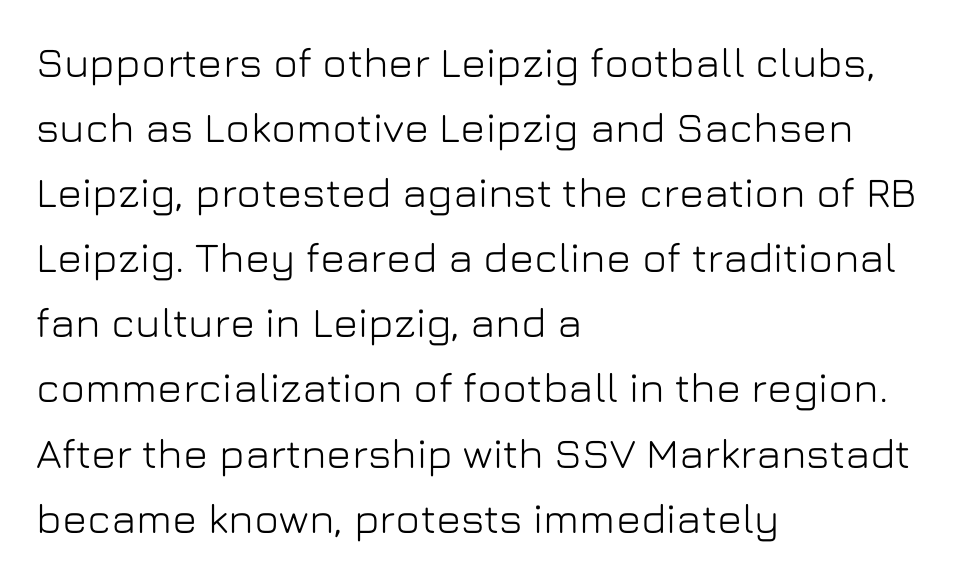
Q: Is the text italic (slanted)? A: No, it is upright.
Q: Is the typeface a serif or a sans-serif typeface? A: Sans-serif.
Q: Is the text underlined? A: No.
Q: How is the paragraph aligned? A: Left-aligned.
Q: Is the spacing between letters normal or unusually wide? A: Normal.
Q: Is the spacing between lines tight, normal or loose? A: Normal.
Q: Width (condensed, normal, or wide)? A: Normal.
Q: Stroke contrast? A: Low.
Q: x-height? A: Medium.
Q: Monospaced? A: No.
